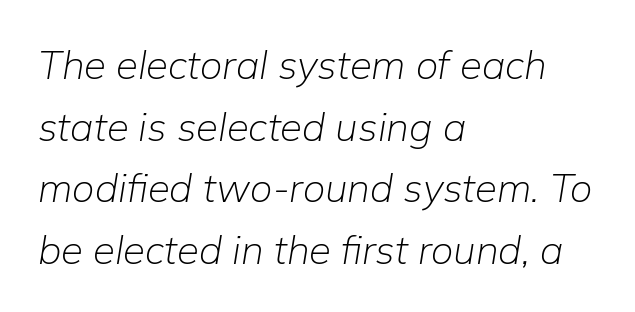
Students, note that the glyphs here touch the page at normal intervals. The rows are spaced the way most documents space them. Is this a fixed-width face? No — the glyphs have proportional, varying widths. The face looks like a standard text weight, possibly lighter.
